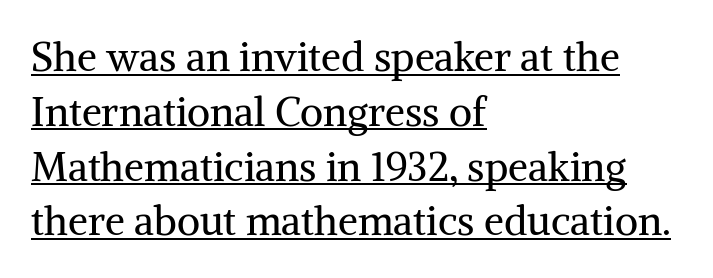
The image shows 40 px regular-weight serif type, upright; set left-aligned, normal line spacing (1.37x), normal letter spacing, underlined; medium stroke contrast and a medium x-height.
